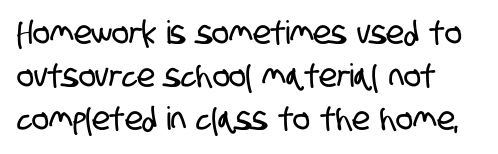
The image shows 32 px condensed sans-serif type; set normal line spacing (1.35x), normal letter spacing, not underlined; low stroke contrast and a large x-height.
